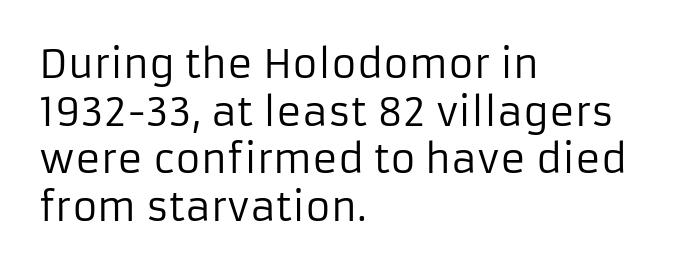
Q: Is the text bold? A: No.
Q: Is the text italic (slanted)? A: No, it is upright.
Q: Is the typeface a serif or a sans-serif typeface? A: Sans-serif.
Q: Is the text underlined? A: No.
Q: How is the paragraph aligned? A: Left-aligned.
Q: Is the spacing between letters normal or unusually wide? A: Normal.
Q: Width (condensed, normal, or wide)? A: Normal.
Q: Stroke contrast? A: Low.
Q: x-height? A: Medium.
Q: Monospaced? A: No.
